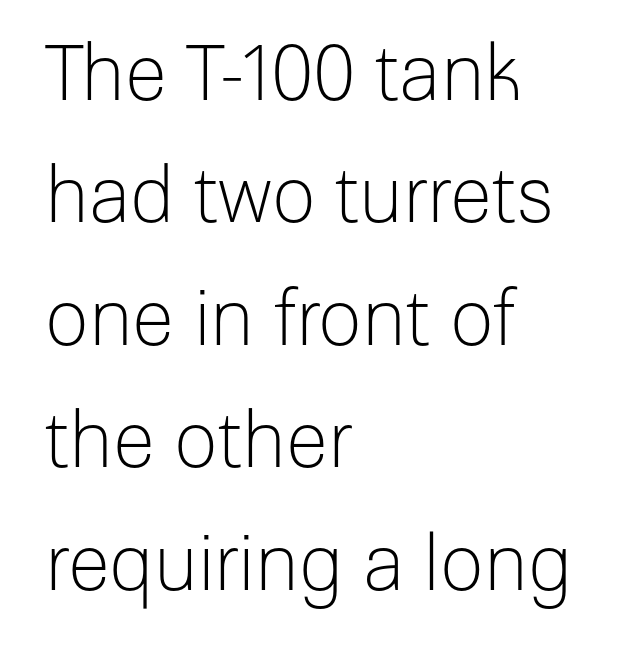
{"serif": "no", "italic": "no", "bold": "no", "weight": "light", "width": "normal", "stroke_contrast": "low", "x_height": "medium", "monospaced": "no", "underline": "no", "align": "left", "line_spacing": "normal", "line_spacing_ratio": 1.59, "letter_spacing": "normal", "letter_spacing_em": 0.0, "glyph_px": 77}
